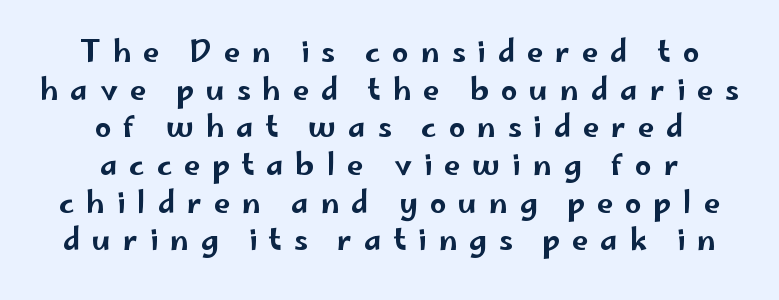
The image shows 29 px wide sans-serif type, upright; set centered, normal line spacing (1.3x), unusually wide letter spacing (+0.41 em), not underlined; low stroke contrast and a small x-height.
